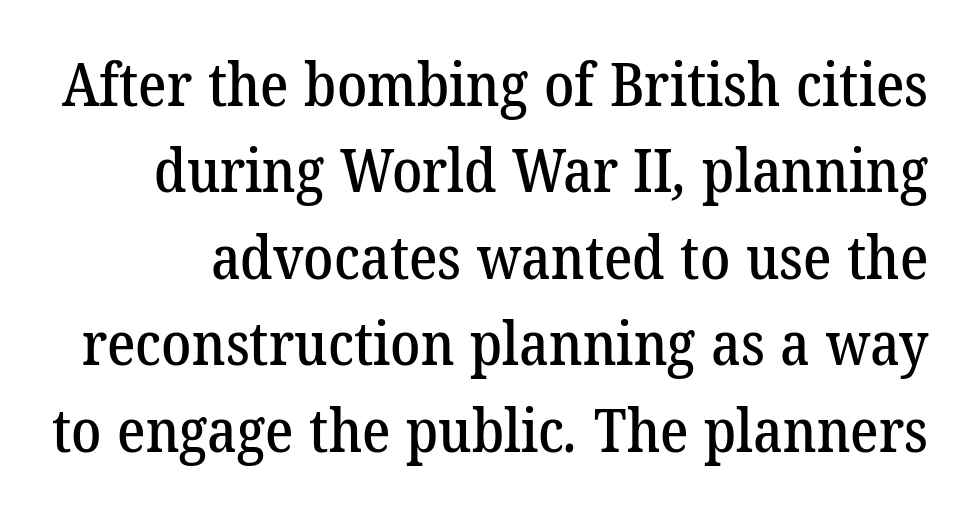
{"serif": "yes", "width": "normal", "stroke_contrast": "low", "x_height": "medium", "monospaced": "no", "underline": "no", "line_spacing": "normal", "line_spacing_ratio": 1.44, "letter_spacing": "normal", "letter_spacing_em": 0.0, "glyph_px": 60}
